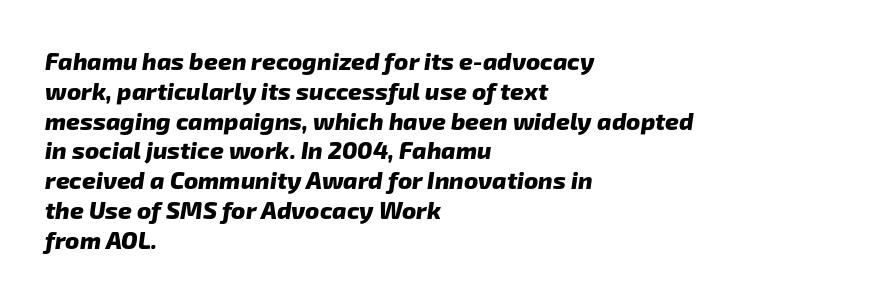
{"bold": "yes", "underline": "no", "align": "left", "line_spacing_ratio": 1.24, "letter_spacing": "normal", "letter_spacing_em": 0.0, "glyph_px": 24}
